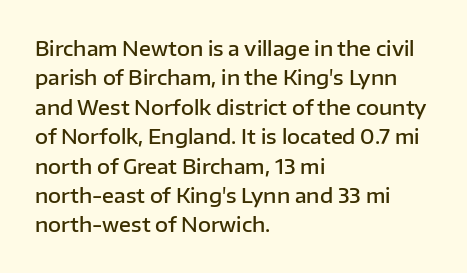
{"italic": "no", "bold": "semi", "underline": "no", "align": "left", "line_spacing": "normal", "line_spacing_ratio": 1.47, "letter_spacing": "normal", "letter_spacing_em": 0.0, "glyph_px": 20}
